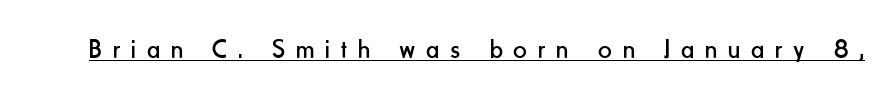
The words here are underlined. The cut favours lightness, reaching ordinary text weight at its darkest. Style check: upright. Each word looks stretched out because of the extra space between its letters.
